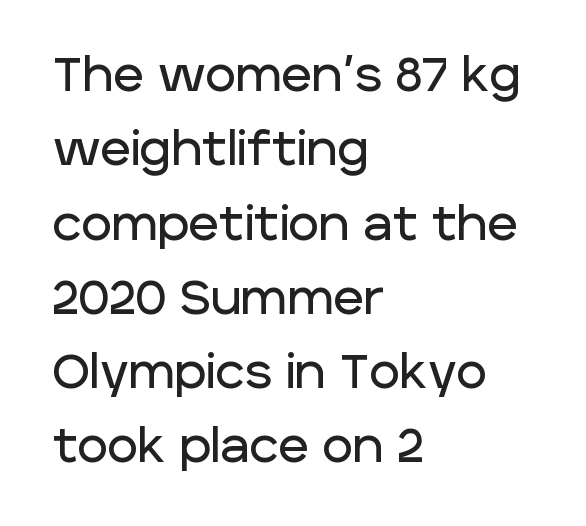
The image shows 47 px sans-serif type, upright; set left-aligned, normal line spacing (1.58x), normal letter spacing, not underlined; low stroke contrast and a large x-height.
